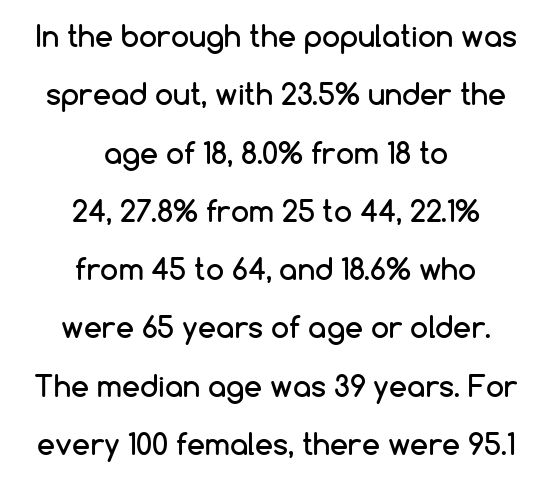
Q: Is the text italic (slanted)? A: No, it is upright.
Q: Is the typeface a serif or a sans-serif typeface? A: Sans-serif.
Q: Is the text underlined? A: No.
Q: How is the paragraph aligned? A: Centered.
Q: Is the spacing between letters normal or unusually wide? A: Normal.
Q: Is the spacing between lines tight, normal or loose? A: Loose.
Q: Width (condensed, normal, or wide)? A: Normal.
Q: Stroke contrast? A: Low.
Q: x-height? A: Medium.
Q: Monospaced? A: No.
